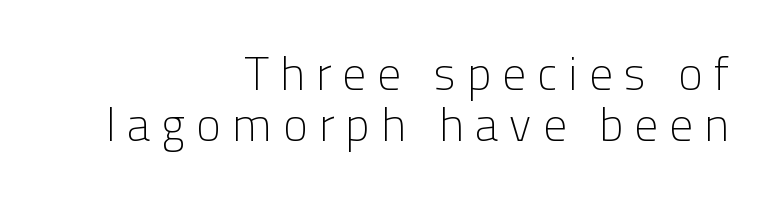
Q: Is the text bold? A: No.
Q: Is the text italic (slanted)? A: No, it is upright.
Q: Is the typeface a serif or a sans-serif typeface? A: Sans-serif.
Q: Is the text underlined? A: No.
Q: How is the paragraph aligned? A: Right-aligned.
Q: Is the spacing between letters normal or unusually wide? A: Unusually wide.
Q: Is the spacing between lines tight, normal or loose? A: Tight.
Q: Width (condensed, normal, or wide)? A: Normal.
Q: Stroke contrast? A: Low.
Q: x-height? A: Medium.
Q: Monospaced? A: No.
